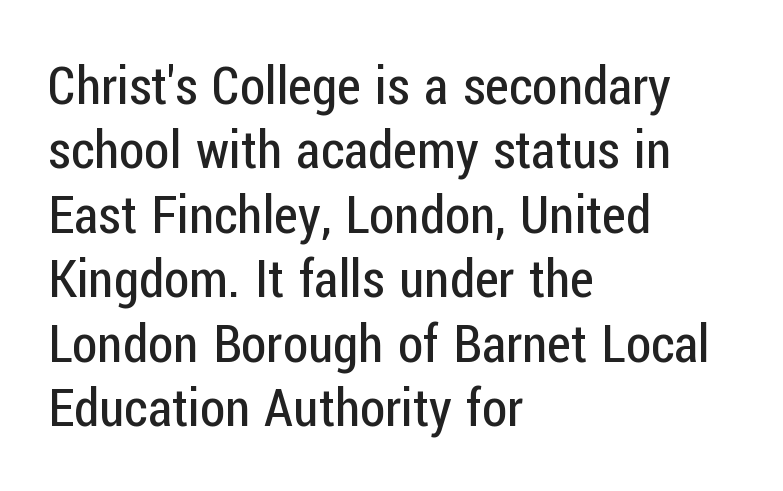
The image shows 52 px regular-weight, condensed sans-serif type, upright; set left-aligned, line spacing 1.24x, normal letter spacing, not underlined; low stroke contrast and a medium x-height.
